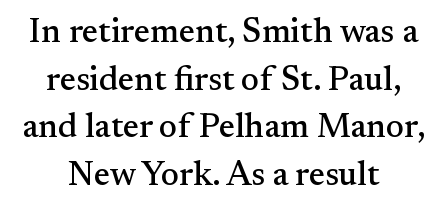
The image shows 34 px serif type, upright; set centered, normal line spacing (1.4x), normal letter spacing, not underlined; medium stroke contrast and a small x-height.
